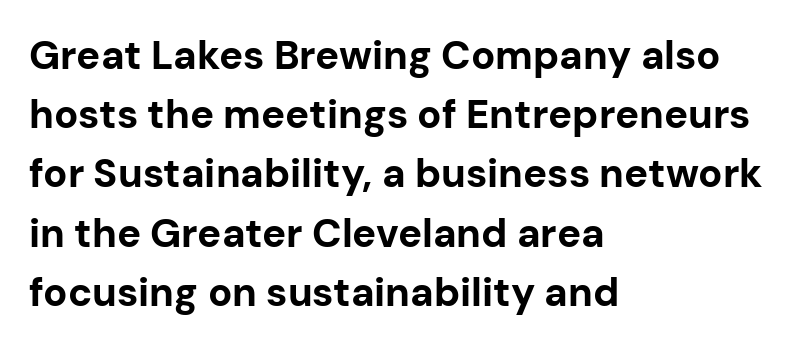
Spacing verdict: proportional, widths tailored to each character. Whoever set this chose a conventional vertical rhythm. Posture: vertical. Characters follow at the spacing the type designer built in. The space directly below the letters is spotless. If you drew a ruler down the left edge, every line would touch it.
